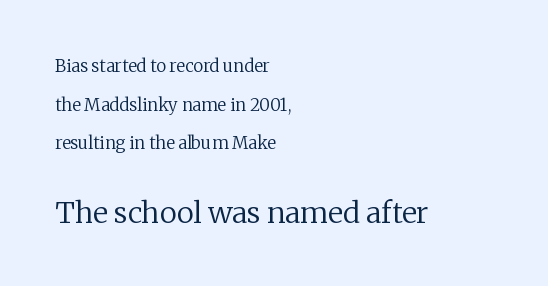
The image shows 29 px regular-weight serif type, upright; set left-aligned, loose line spacing (2.27x), normal letter spacing, not underlined; the second (bottom) block is 1.71x larger; low stroke contrast and a medium x-height.
